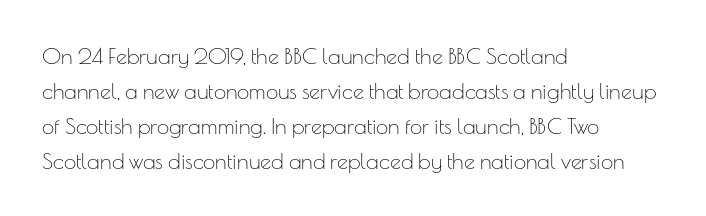
{"italic": "no", "bold": "no", "underline": "no", "align": "left", "line_spacing": "normal", "line_spacing_ratio": 1.59, "letter_spacing": "normal", "letter_spacing_em": 0.0, "glyph_px": 22}
